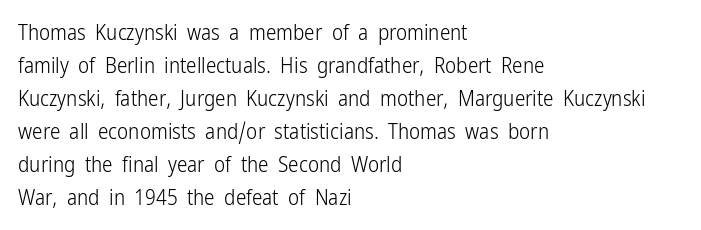
{"italic": "no", "bold": "no", "underline": "no", "align": "left", "line_spacing": "normal", "line_spacing_ratio": 1.57, "letter_spacing": "normal", "letter_spacing_em": 0.0, "glyph_px": 21}
